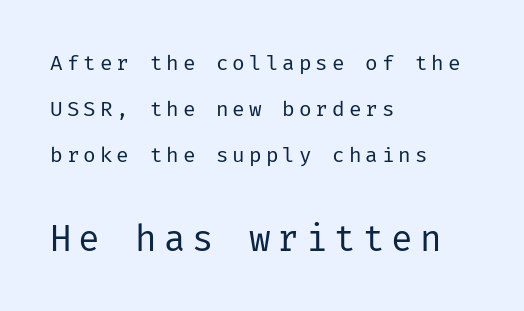
The image shows 36 px regular-weight sans-serif type, upright; set left-aligned, loose line spacing (2.19x), not underlined; the second (bottom) block is 1.71x larger; low stroke contrast and a medium x-height.
